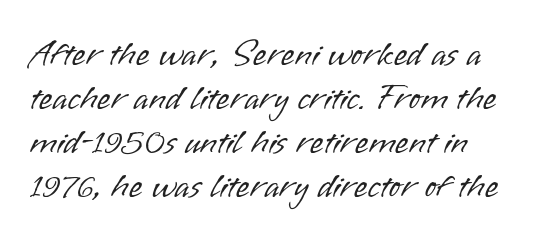
{"serif": "no", "bold": "no", "weight": "light", "width": "normal", "stroke_contrast": "low", "x_height": "small", "monospaced": "no", "underline": "no", "line_spacing": "normal", "line_spacing_ratio": 1.26, "letter_spacing": "normal", "letter_spacing_em": 0.0, "glyph_px": 35}
